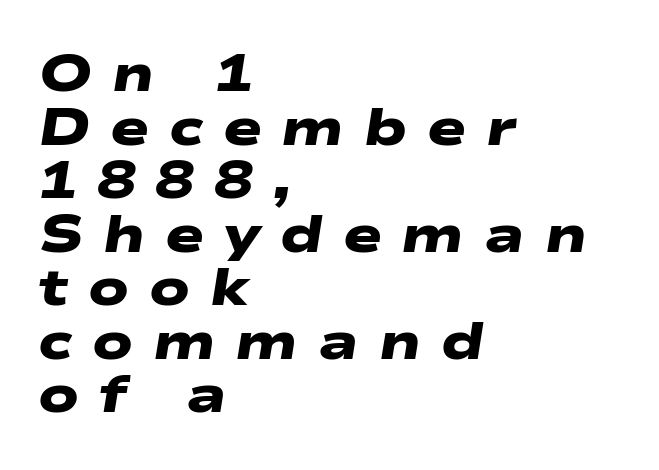
The image shows 52 px heavy, wide sans-serif type; set left-aligned, tight line spacing (1.03x), unusually wide letter spacing (+0.38 em), not underlined; low stroke contrast and a medium x-height.
